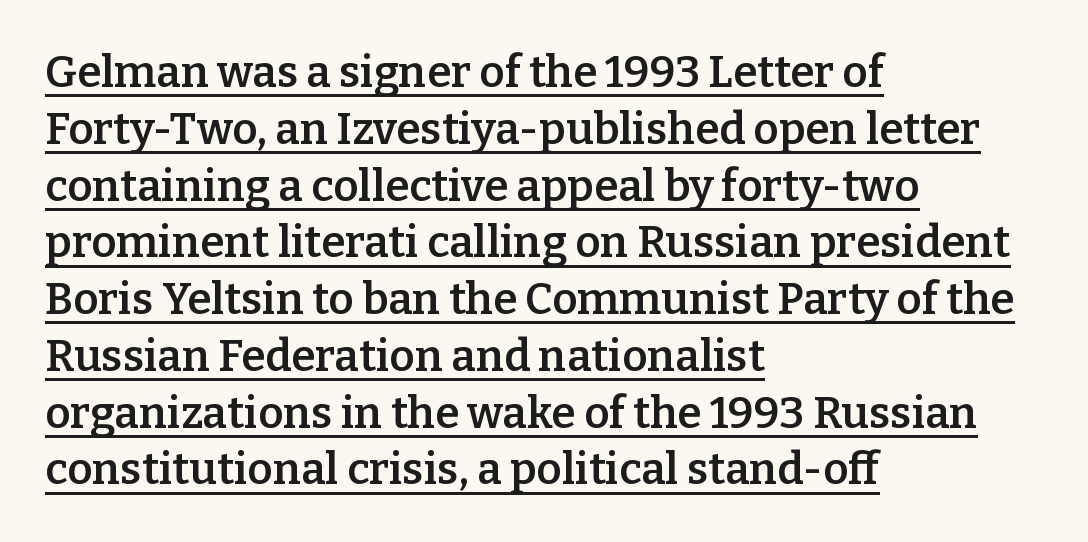
The image shows 44 px semibold serif type, upright; set left-aligned, normal line spacing (1.29x), normal letter spacing, underlined; low stroke contrast and a medium x-height.
